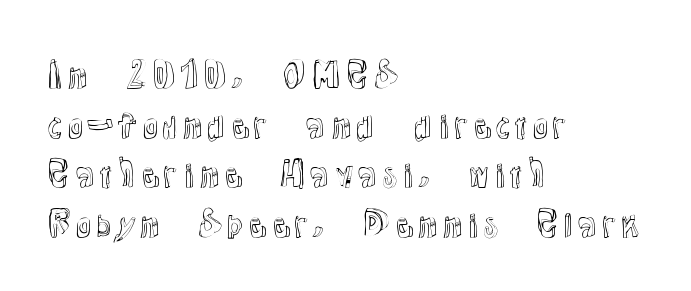
Q: Is the text italic (slanted)? A: No, it is upright.
Q: Is the text underlined? A: No.
Q: How is the paragraph aligned? A: Left-aligned.
Q: Is the spacing between letters normal or unusually wide? A: Normal.
Q: Is the spacing between lines tight, normal or loose? A: Normal.
Q: Width (condensed, normal, or wide)? A: Normal.
Q: x-height? A: Medium.
Q: Monospaced? A: No.
